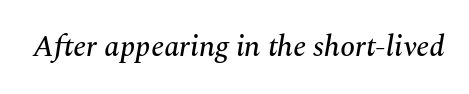
These lines are rendered in a variable-pitch font. Inter-character spacing is left at the font's built-in metrics. Any mark beneath the type? The region is blank. Emphasis-style slanted type is in use. Small tapered or slab feet sit at the stroke ends, so this counts as serif.
